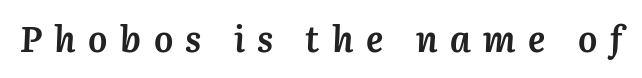
Q: Is the text bold? A: Yes.
Q: Is the text italic (slanted)? A: Yes, it leans right by about 3 degrees.
Q: Is the text underlined? A: No.
Q: Is the spacing between letters normal or unusually wide? A: Unusually wide.
Q: Width (condensed, normal, or wide)? A: Normal.
Q: Stroke contrast? A: Medium.
Q: x-height? A: Medium.
Q: Monospaced? A: No.
